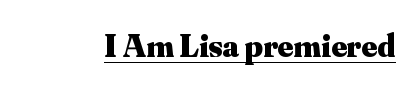
Here the glyphs are tracked normally, forming tight word shapes. The passage shown is underscored from start to finish. The characters look thick and weighty, a clear bold. It's the straight-up-and-down kind of type. Character widths vary here, with narrow letters taking less room than wide ones.
